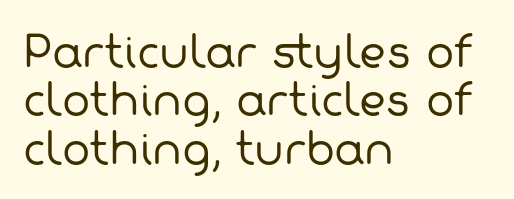
The image shows 42 px regular-weight sans-serif type; set left-aligned, tight line spacing (1.15x), normal letter spacing, not underlined; low stroke contrast and a medium x-height.
